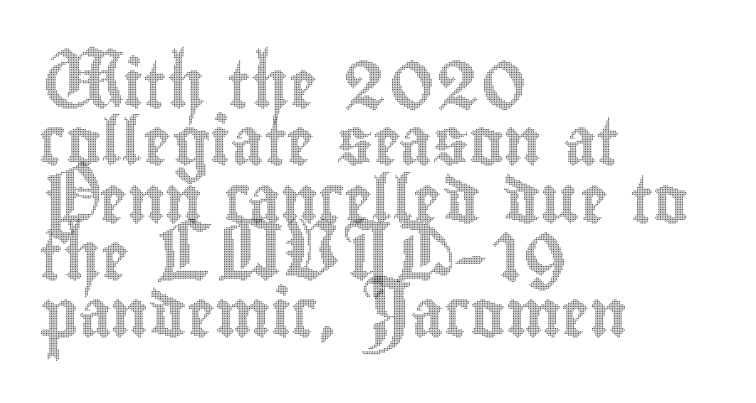
The setting favours the left margin, as ordinary paragraphs usually do. Style check: upright. Descenders hang freely into open space. You could not count columns in this text — the font is proportionally spaced. Spacing between characters is what you'd get straight out of the box.
